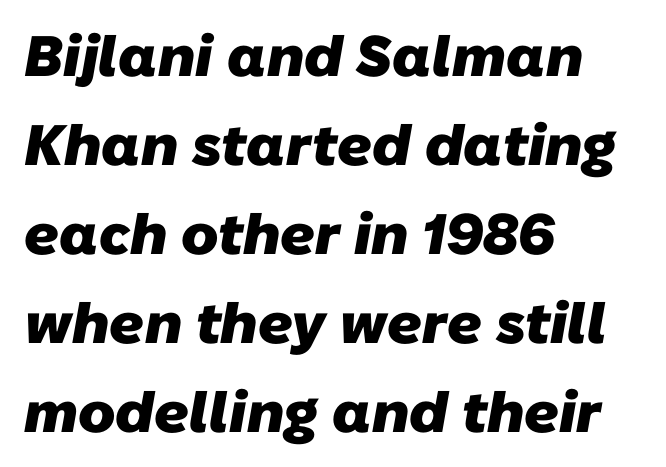
Each letter keeps its own natural width here, so spacing adapts to shape. The passage shown is typeset with a sans-serif family. Clear beneath every line of the passage. Teacher's note: observe the even left margin — that is flush-left alignment. Caption: bold face, heavy strokes.
